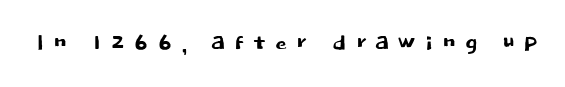
The image shows 30 px sans-serif type, upright; set unusually wide letter spacing (+0.26 em), not underlined; low stroke contrast and a large x-height.
